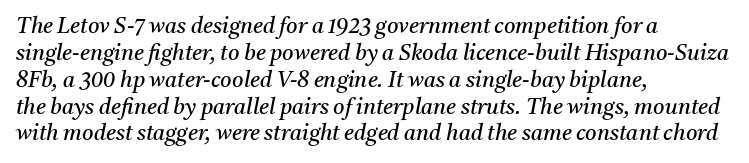
The image shows 22 px text type, italic (leaning right); set left-aligned, line spacing 1.22x, normal letter spacing, not underlined.
